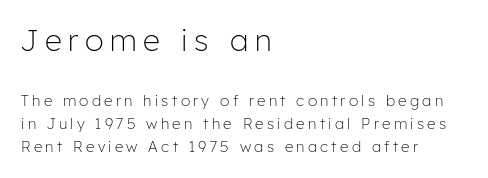
{"serif": "no", "italic": "no", "bold": "no", "weight": "light", "width": "normal", "stroke_contrast": "low", "x_height": "medium", "monospaced": "no", "underline": "no", "align": "left", "line_spacing": "normal", "line_spacing_ratio": 1.54, "letter_spacing": "wide", "letter_spacing_em": 0.22, "larger_block": "first", "size_ratio": 2.0, "glyph_px": 30}
